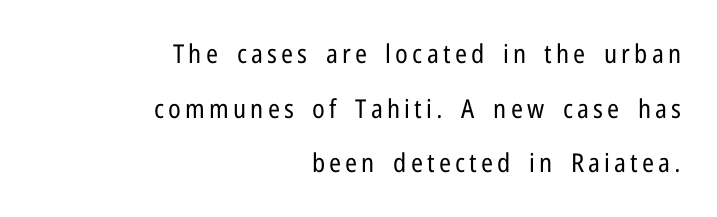
Q: Is the text bold? A: No.
Q: Is the text italic (slanted)? A: No, it is upright.
Q: Is the text underlined? A: No.
Q: How is the paragraph aligned? A: Right-aligned.
Q: Is the spacing between lines tight, normal or loose? A: Loose.
